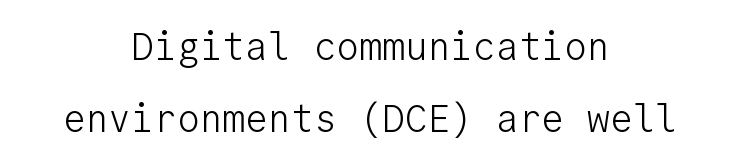
The image shows 38 px light sans-serif type, upright, monospaced; set centered, line spacing 1.89x, normal letter spacing, not underlined; low stroke contrast and a medium x-height.
